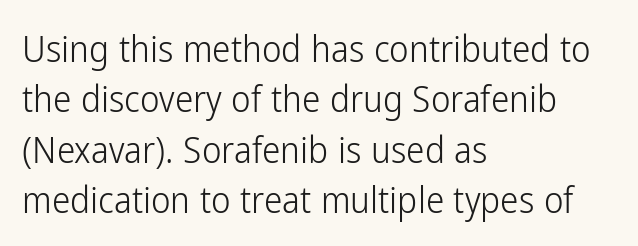
{"serif": "no", "italic": "no", "bold": "no", "weight": "light", "width": "condensed", "stroke_contrast": "low", "x_height": "medium", "monospaced": "no", "underline": "no", "align": "left", "line_spacing": "normal", "line_spacing_ratio": 1.36, "letter_spacing": "normal", "letter_spacing_em": 0.0, "glyph_px": 37}
